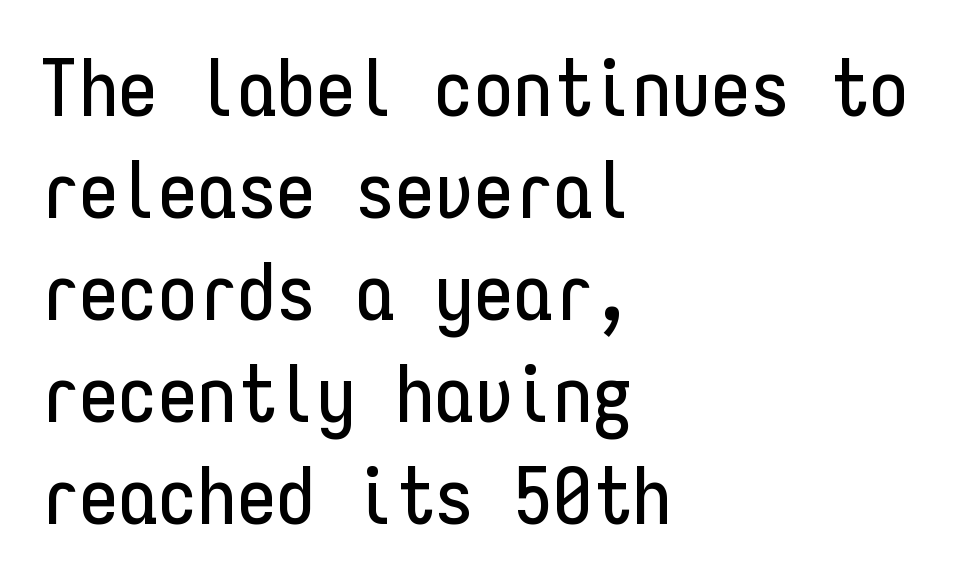
The image shows 79 px condensed sans-serif type, upright, monospaced; set left-aligned, normal line spacing (1.29x), normal letter spacing, not underlined; low stroke contrast and a medium x-height.
